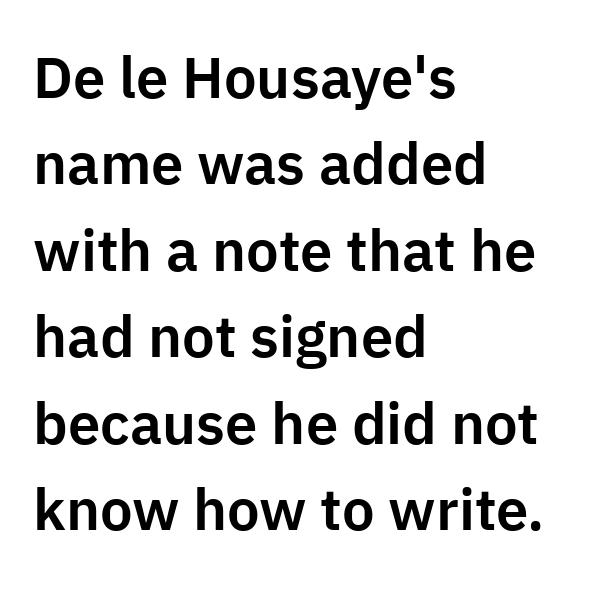
The paragraph has a hard left edge and a soft right edge. Each word holds together tightly as a unit, with standard inter-letter gaps. Line spacing here is normal. Descenders are the only things crossing below the line.
